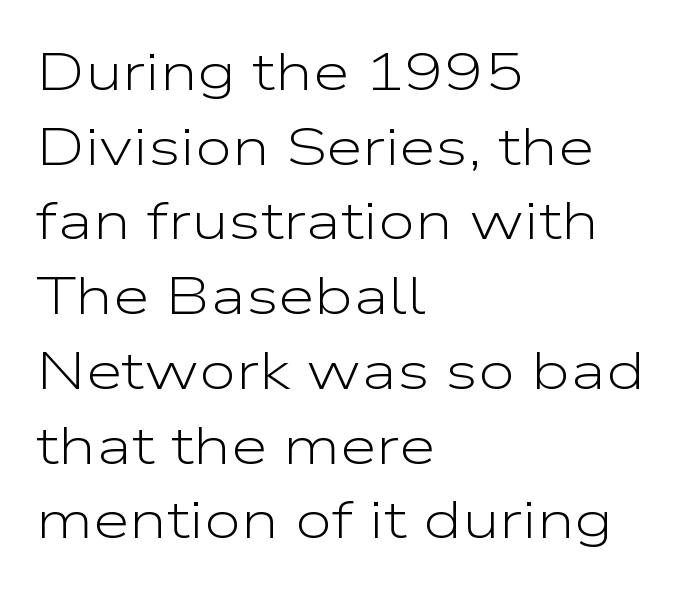
The image shows 53 px light, wide sans-serif type, upright; set left-aligned, normal line spacing (1.41x), normal letter spacing, not underlined; low stroke contrast and a medium x-height.
